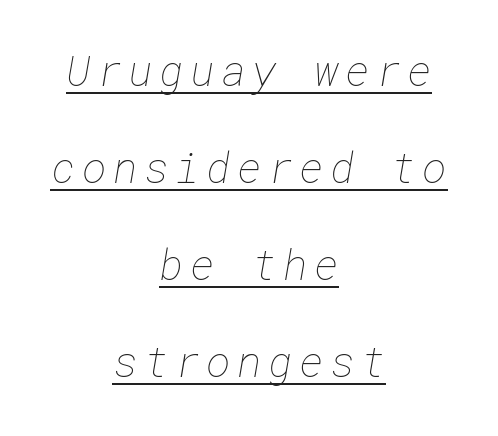
The space between consecutive lines is lavish. Counters stay open thanks to moderate or lighter strokes. Honestly, the underline is the first thing you notice here. The rag falls on both sides of this text block equally.
